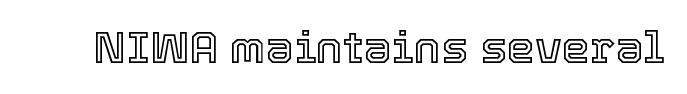
Default kerning and tracking; the words read as compact shapes. The passage shown is typed in a proportional face where columns would drift. This rendering features lettering with no underline. The typography opts for an upright posture over an oblique one.
